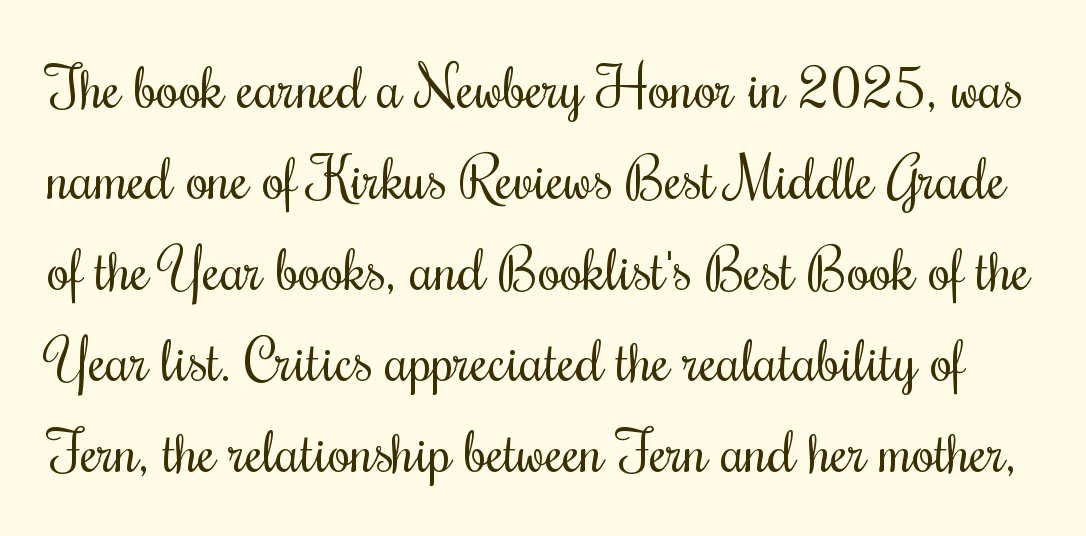
Q: Is the text bold? A: No.
Q: Is the text italic (slanted)? A: Yes.
Q: Is the typeface a serif or a sans-serif typeface? A: Serif.
Q: Is the text underlined? A: No.
Q: Is the spacing between letters normal or unusually wide? A: Normal.
Q: Is the spacing between lines tight, normal or loose? A: Normal.
Q: Width (condensed, normal, or wide)? A: Condensed.
Q: Stroke contrast? A: Medium.
Q: x-height? A: Small.
Q: Monospaced? A: No.
